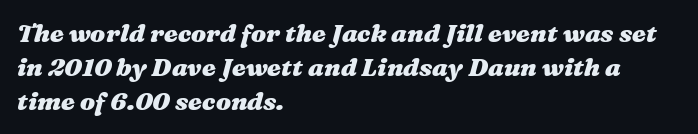
{"italic": "yes", "lean": "right", "slant_degrees": 16, "bold": "yes", "underline": "no", "align": "left", "line_spacing": "normal", "line_spacing_ratio": 1.36, "letter_spacing": "normal", "letter_spacing_em": 0.0, "glyph_px": 25}
